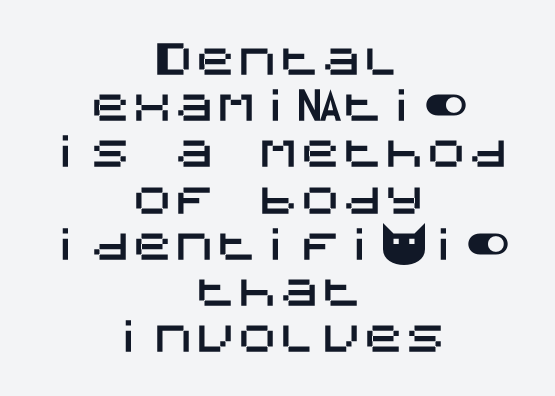
The image shows 42 px sans-serif type, upright; set centered, tight line spacing (1.1x), normal letter spacing, not underlined; medium stroke contrast and a large x-height.
